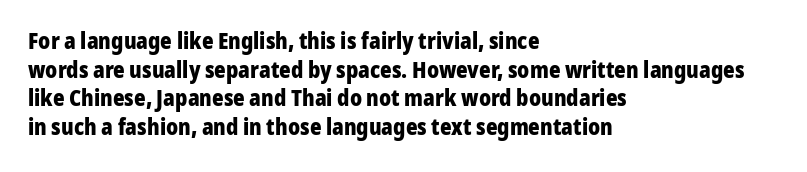
The image shows 22 px bold type, upright; set left-aligned, normal line spacing (1.3x), normal letter spacing, not underlined.
